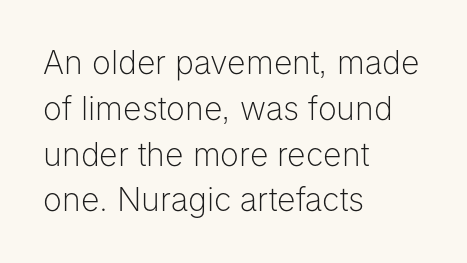
The image shows 32 px light sans-serif type, upright; set left-aligned, normal line spacing (1.43x), normal letter spacing, not underlined; low stroke contrast and a medium x-height.
